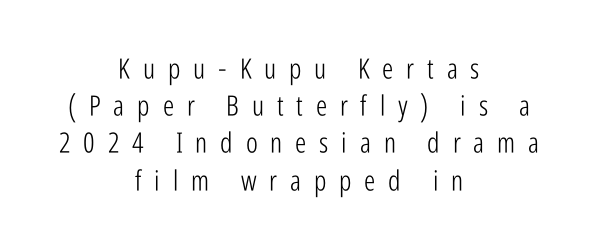
The lines sit at an ordinary, default distance from one another. Is this a sans? Yes — the strokes have no serifs. The face used here is proportionally spaced, like ordinary book or web type. The text block is weighted toward neither margin, spreading evenly from the middle.
